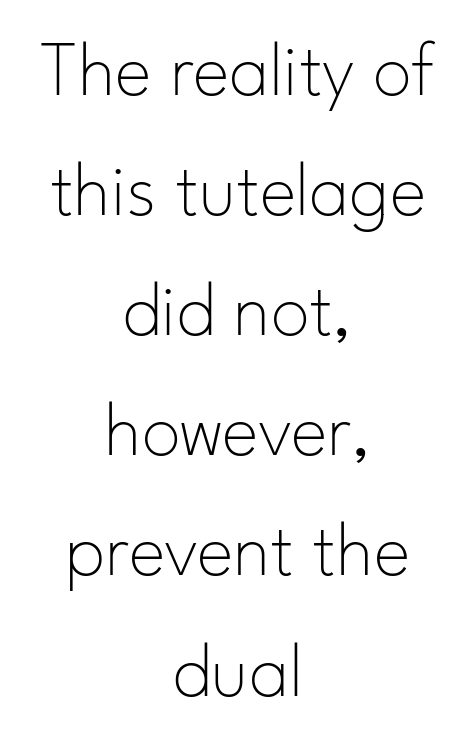
Q: Is the text bold? A: No.
Q: Is the text italic (slanted)? A: No, it is upright.
Q: Is the typeface a serif or a sans-serif typeface? A: Sans-serif.
Q: Is the text underlined? A: No.
Q: How is the paragraph aligned? A: Centered.
Q: Is the spacing between letters normal or unusually wide? A: Normal.
Q: Is the spacing between lines tight, normal or loose? A: Normal.
Q: Width (condensed, normal, or wide)? A: Normal.
Q: Stroke contrast? A: Low.
Q: x-height? A: Small.
Q: Monospaced? A: No.
